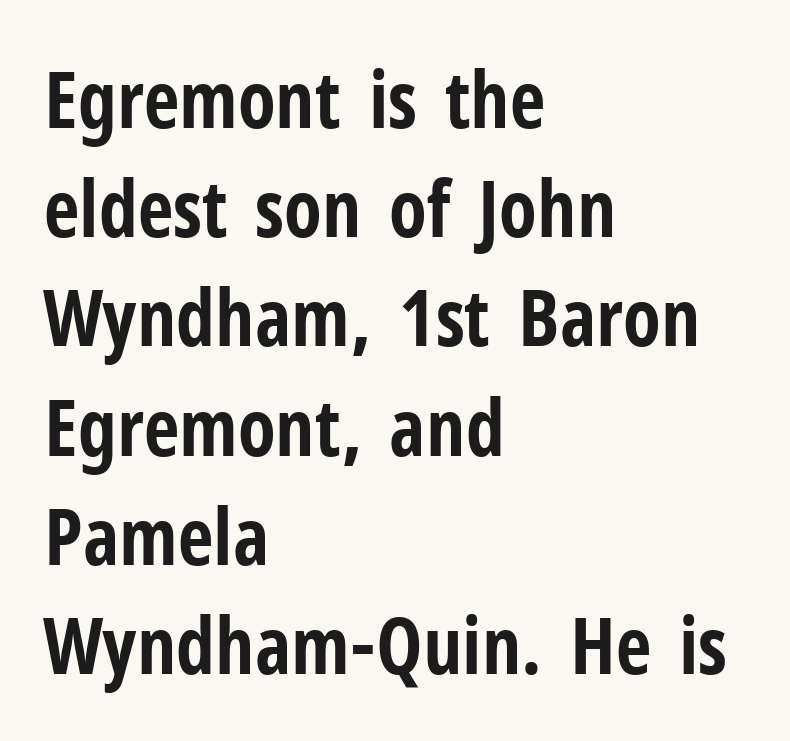
This sample keeps an unexceptional amount of space between lines. Line beginnings align vertically; line endings do not. Upright lettering throughout. What weight is shown? A full bold with thick strokes.
